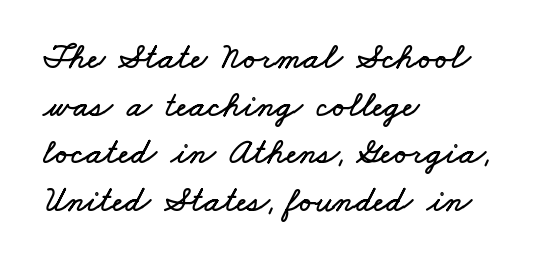
The line texture is even and compact thanks to regular tracking. The designer left line spacing at the default. Varying glyph widths throughout — classic text-font behaviour. Is the block centered? No — it sits flush against the left margin.
